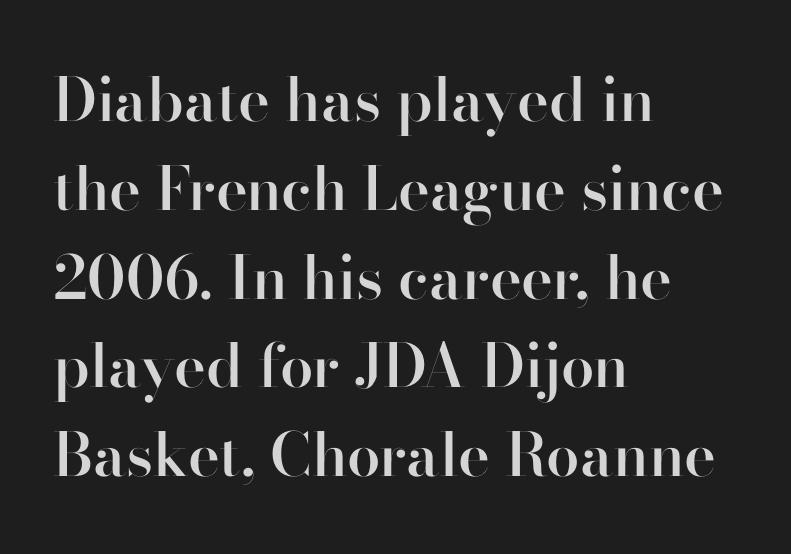
Q: Is the text bold? A: Semi-bold.
Q: Is the text italic (slanted)? A: No, it is upright.
Q: Is the typeface a serif or a sans-serif typeface? A: Sans-serif.
Q: Is the text underlined? A: No.
Q: How is the paragraph aligned? A: Left-aligned.
Q: Is the spacing between letters normal or unusually wide? A: Normal.
Q: Is the spacing between lines tight, normal or loose? A: Normal.
Q: Width (condensed, normal, or wide)? A: Normal.
Q: Stroke contrast? A: High.
Q: x-height? A: Small.
Q: Monospaced? A: No.
